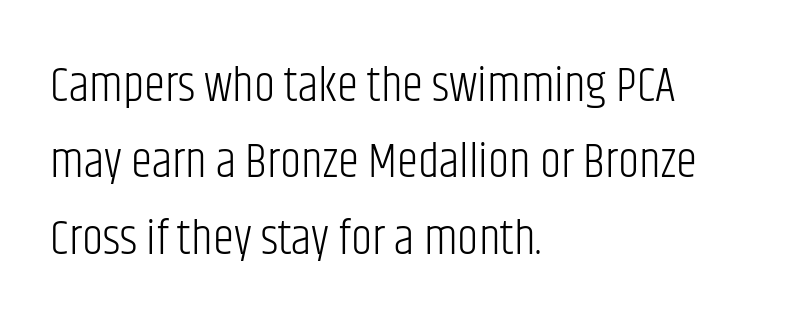
Q: Is the text bold? A: No.
Q: Is the text italic (slanted)? A: No, it is upright.
Q: Is the typeface a serif or a sans-serif typeface? A: Sans-serif.
Q: Is the text underlined? A: No.
Q: How is the paragraph aligned? A: Left-aligned.
Q: Is the spacing between letters normal or unusually wide? A: Normal.
Q: Is the spacing between lines tight, normal or loose? A: Normal.
Q: Width (condensed, normal, or wide)? A: Condensed.
Q: Stroke contrast? A: Low.
Q: x-height? A: Large.
Q: Monospaced? A: No.
